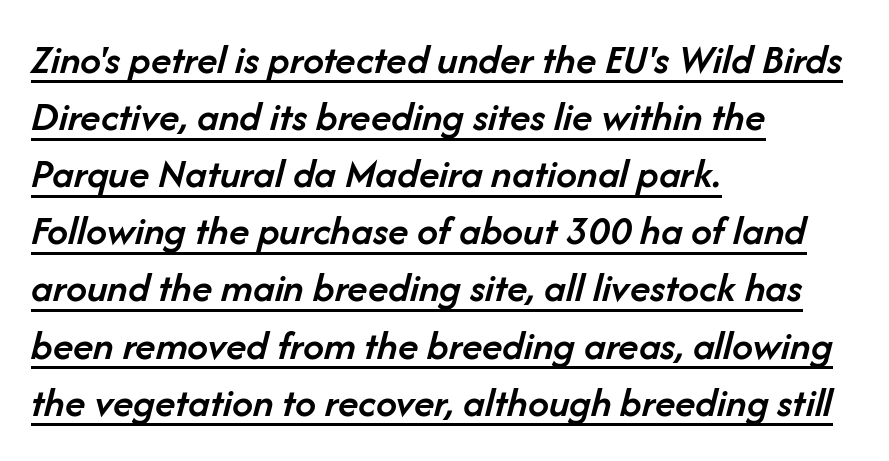
This is oblique type, the kind used for emphasis or titles. Here the designer chose a conventional face with non-uniform glyph widths. This is moderately heavy type, rendered in semibold. Compared with undecorated copy, this sample adds a rule below the words. In terms of leading, this rendering sits right in the middle. Teacher's note: observe the even left margin — that is flush-left alignment.
